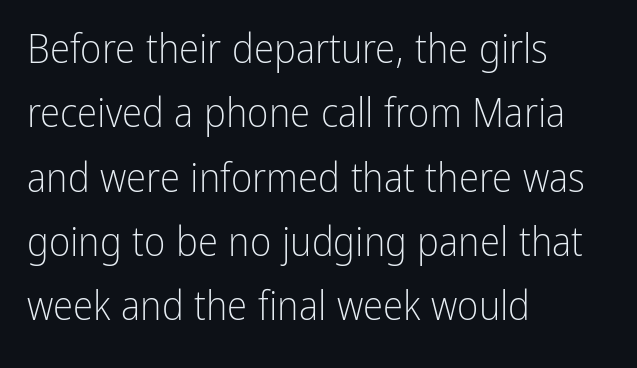
The lettering stays uniformly vertical, giving the passage a roman look. A normal amount of white space separates one row of letters from the next. The text was rendered using a sans face with plain stroke endings. The rendering uses natural spacing where letterforms have individual widths. Is the type heavy? It reads as light-to-regular instead. A student would call this left alignment; a typographer would say flush left, rag right.
